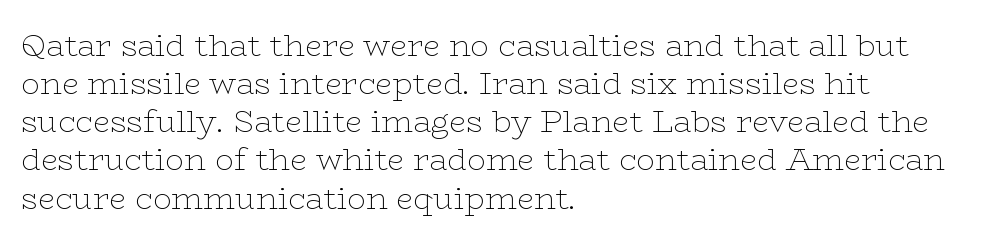
Q: Is the text bold? A: No.
Q: Is the text italic (slanted)? A: No, it is upright.
Q: Is the typeface a serif or a sans-serif typeface? A: Serif.
Q: Is the text underlined? A: No.
Q: How is the paragraph aligned? A: Left-aligned.
Q: Is the spacing between letters normal or unusually wide? A: Normal.
Q: Width (condensed, normal, or wide)? A: Wide.
Q: Stroke contrast? A: Low.
Q: x-height? A: Medium.
Q: Monospaced? A: No.
